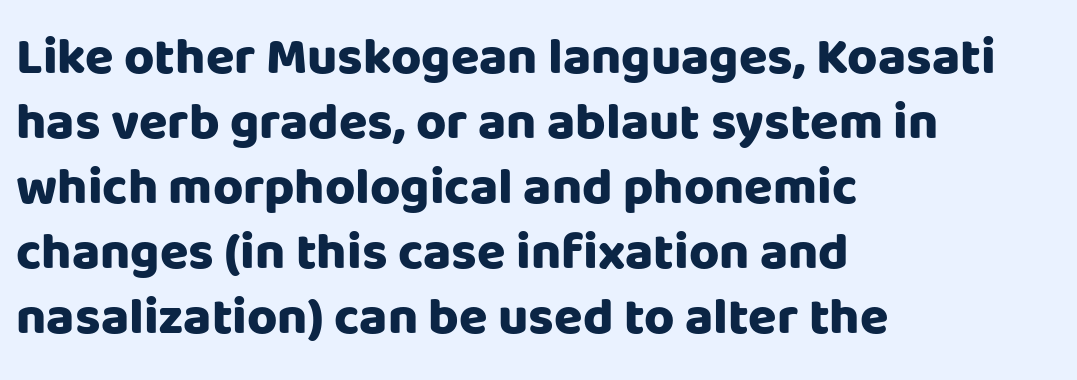
The image shows 52 px heavy sans-serif type, upright; set left-aligned, normal line spacing (1.25x), normal letter spacing, not underlined; low stroke contrast and a large x-height.
